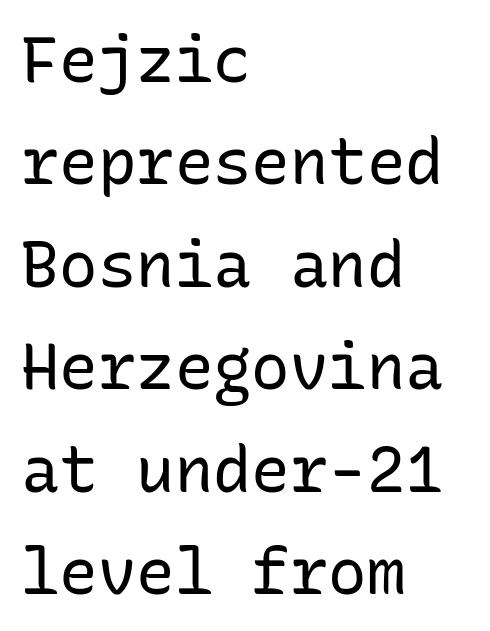
The font sits on the lighter half of the weight spectrum, regular included. The passage shown is not underscored anywhere. Default kerning and tracking; the words read as compact shapes. This sample keeps an unexceptional amount of space between lines. The font's upright variant was chosen for this text.
